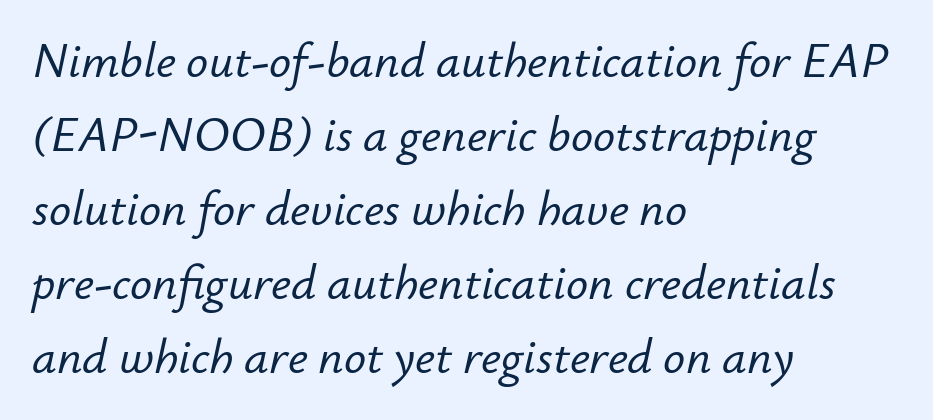
{"italic": "yes", "lean": "right", "slant_degrees": 12, "width": "normal", "stroke_contrast": "low", "x_height": "small", "monospaced": "no", "underline": "no", "align": "left", "line_spacing": "normal", "line_spacing_ratio": 1.51, "letter_spacing": "normal", "letter_spacing_em": 0.0, "glyph_px": 49}
